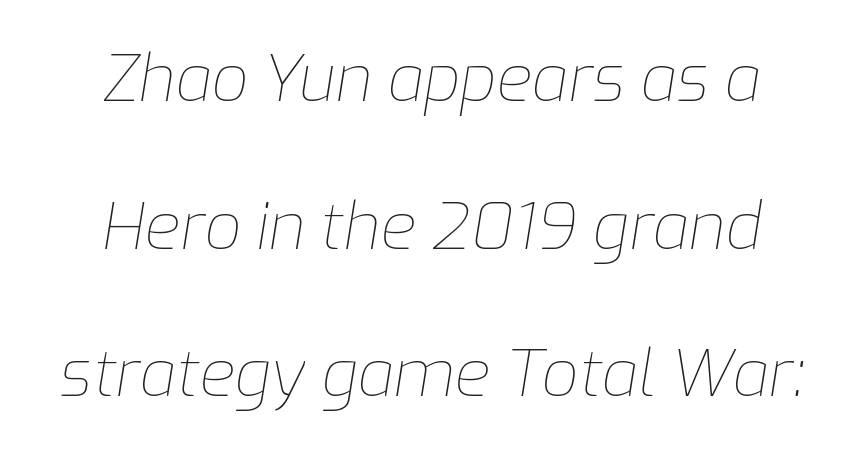
Q: Is the text bold? A: No.
Q: Is the text italic (slanted)? A: Yes, it leans right by about 9 degrees.
Q: Is the text underlined? A: No.
Q: How is the paragraph aligned? A: Centered.
Q: Is the spacing between letters normal or unusually wide? A: Normal.
Q: Is the spacing between lines tight, normal or loose? A: Loose.
Q: Width (condensed, normal, or wide)? A: Normal.
Q: Stroke contrast? A: Low.
Q: x-height? A: Medium.
Q: Monospaced? A: No.
